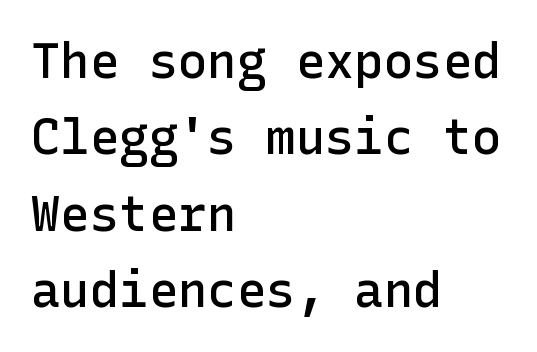
Q: Is the text bold? A: Semi-bold.
Q: Is the text italic (slanted)? A: No, it is upright.
Q: Is the typeface a serif or a sans-serif typeface? A: Sans-serif.
Q: Is the text underlined? A: No.
Q: How is the paragraph aligned? A: Left-aligned.
Q: Is the spacing between letters normal or unusually wide? A: Normal.
Q: Is the spacing between lines tight, normal or loose? A: Normal.
Q: Width (condensed, normal, or wide)? A: Normal.
Q: Stroke contrast? A: Low.
Q: x-height? A: Medium.
